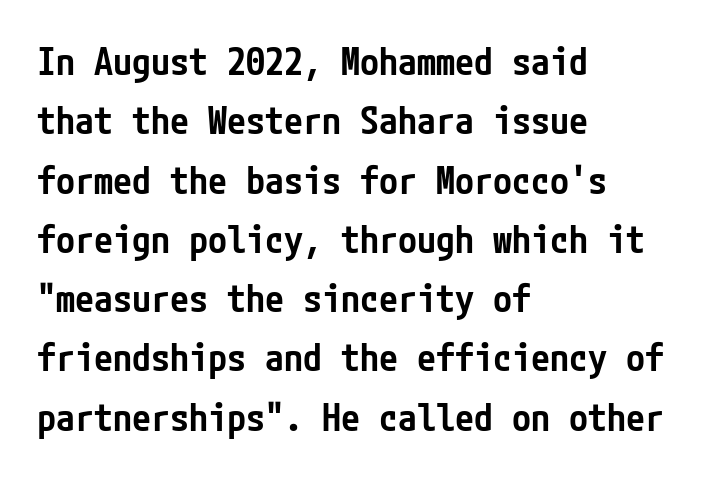
Q: Is the text bold? A: Semi-bold.
Q: Is the text italic (slanted)? A: No, it is upright.
Q: Is the typeface a serif or a sans-serif typeface? A: Sans-serif.
Q: Is the text underlined? A: No.
Q: How is the paragraph aligned? A: Left-aligned.
Q: Is the spacing between letters normal or unusually wide? A: Normal.
Q: Is the spacing between lines tight, normal or loose? A: Normal.
Q: Width (condensed, normal, or wide)? A: Condensed.
Q: Stroke contrast? A: Low.
Q: x-height? A: Medium.
